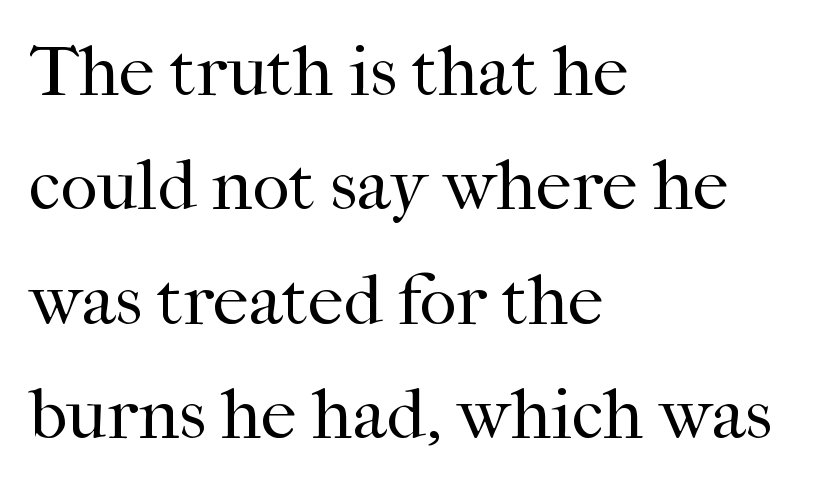
Is this a fixed-width face? No — the glyphs have proportional, varying widths. Honestly, there is no underline to notice here at all. The face looks like a standard text weight, possibly lighter. The lines are quadded left. I'd call this a serif setting — the letters wear small feet.
